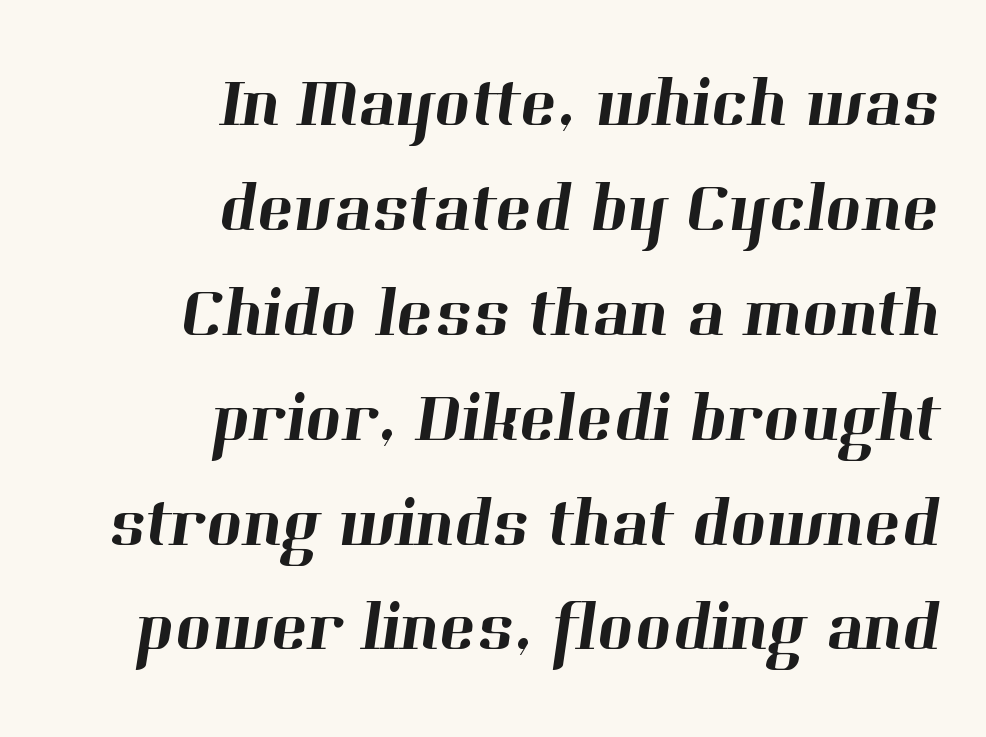
Q: Is the typeface a serif or a sans-serif typeface? A: Serif.
Q: Is the text underlined? A: No.
Q: How is the paragraph aligned? A: Right-aligned.
Q: Is the spacing between letters normal or unusually wide? A: Normal.
Q: Is the spacing between lines tight, normal or loose? A: Normal.
Q: Width (condensed, normal, or wide)? A: Normal.
Q: Stroke contrast? A: High.
Q: x-height? A: Medium.
Q: Monospaced? A: No.
